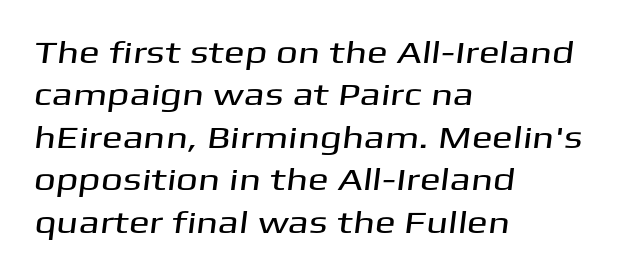
Q: Is the typeface a serif or a sans-serif typeface? A: Sans-serif.
Q: Is the text underlined? A: No.
Q: How is the paragraph aligned? A: Left-aligned.
Q: Is the spacing between letters normal or unusually wide? A: Normal.
Q: Is the spacing between lines tight, normal or loose? A: Normal.
Q: Width (condensed, normal, or wide)? A: Wide.
Q: Stroke contrast? A: Medium.
Q: x-height? A: Medium.
Q: Monospaced? A: No.
